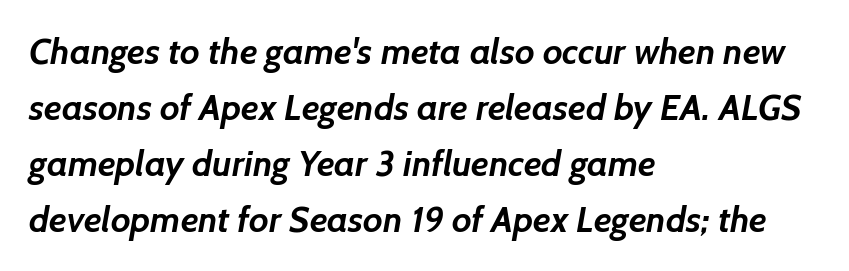
The image shows 36 px semibold sans-serif type; set left-aligned, normal line spacing (1.56x), normal letter spacing, not underlined; low stroke contrast and a medium x-height.
